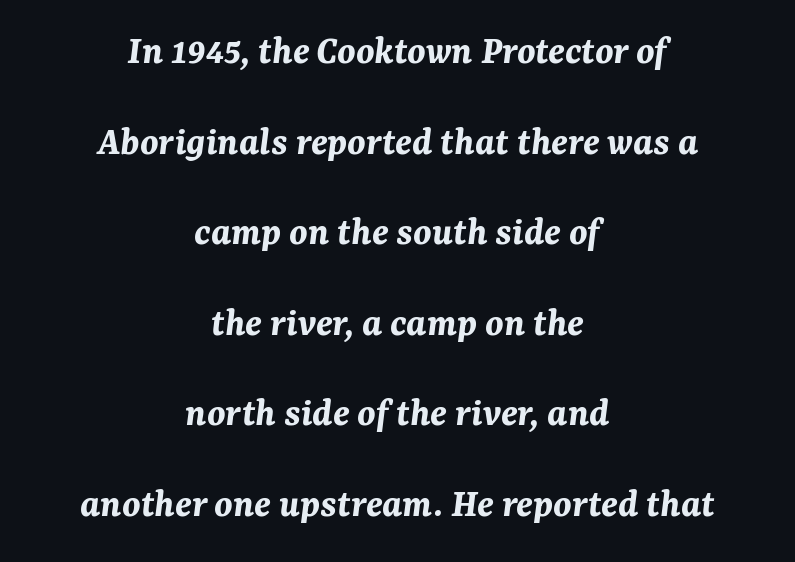
Q: Is the text bold? A: Yes.
Q: Is the text italic (slanted)? A: Yes, it leans right by about 7 degrees.
Q: Is the text underlined? A: No.
Q: How is the paragraph aligned? A: Centered.
Q: Is the spacing between letters normal or unusually wide? A: Normal.
Q: Is the spacing between lines tight, normal or loose? A: Loose.
Q: Width (condensed, normal, or wide)? A: Normal.
Q: Stroke contrast? A: Medium.
Q: x-height? A: Medium.
Q: Monospaced? A: No.
